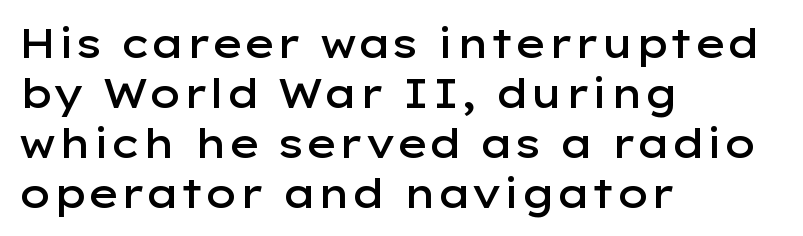
The gap between lines stays unmarked. In terms of leading, this rendering sits right in the middle. The rendering uses a semibold face; strokes are thickened but not to full bold. Is this a fixed-width face? No — the glyphs have proportional, varying widths.
